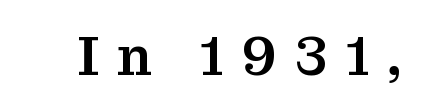
The image shows 56 px serif type, upright; set unusually wide letter spacing (+0.31 em), not underlined; medium stroke contrast and a medium x-height.
